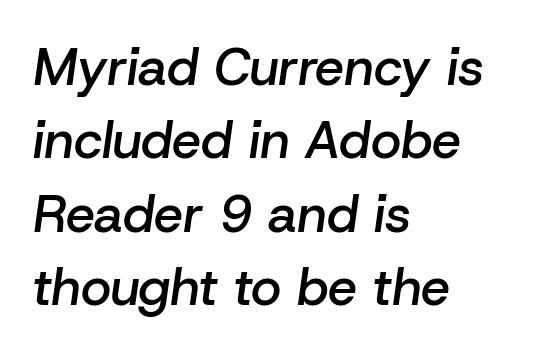
Q: Is the text bold? A: Semi-bold.
Q: Is the text italic (slanted)? A: Yes, it leans right by about 8 degrees.
Q: Is the text underlined? A: No.
Q: How is the paragraph aligned? A: Left-aligned.
Q: Is the spacing between letters normal or unusually wide? A: Normal.
Q: Is the spacing between lines tight, normal or loose? A: Normal.
Q: Width (condensed, normal, or wide)? A: Normal.
Q: Stroke contrast? A: Low.
Q: x-height? A: Medium.
Q: Monospaced? A: No.
